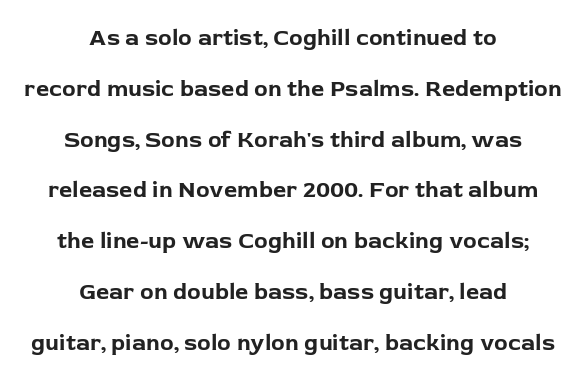
The image shows 23 px bold type, upright; set centered, loose line spacing (2.21x), normal letter spacing, not underlined.
